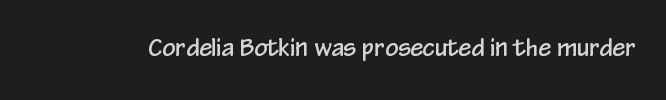
Each word holds together tightly as a unit, with standard inter-letter gaps. Posture: upright roman. The specimen omits any rule beneath the text block's lines.
